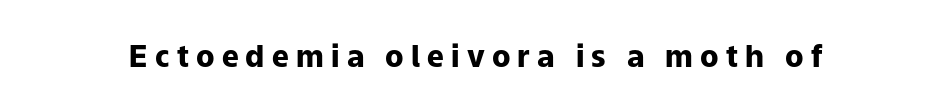
{"serif": "no", "italic": "no", "bold": "yes", "weight": "heavy", "width": "normal", "stroke_contrast": "low", "x_height": "medium", "monospaced": "no", "underline": "no", "letter_spacing": "wide", "letter_spacing_em": 0.24, "glyph_px": 30}
